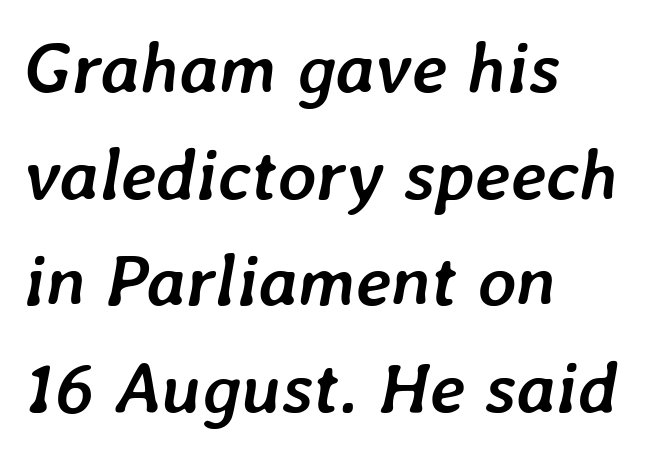
The passage shown stacks its lines at a standard gap. Think of a printed novel: that variable character pitch is what you see here. Bare-footed words on every line. Does the lettering tilt? It does — this is italic. Horizontally, the lines are justified to the leading edge only. Notice how thick the strokes are: this is what a full bold looks like.
